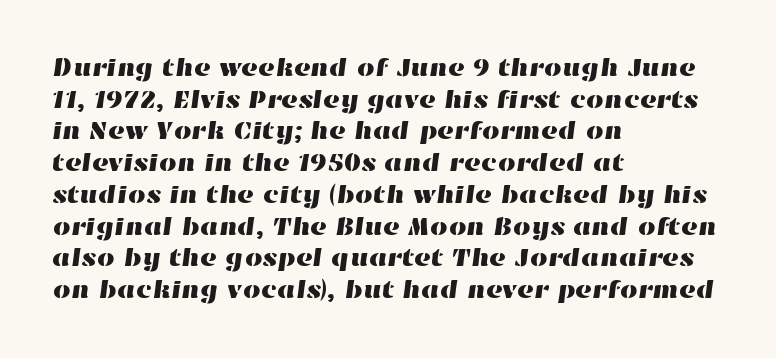
Q: Is the text underlined? A: No.
Q: How is the paragraph aligned? A: Left-aligned.
Q: Is the spacing between letters normal or unusually wide? A: Normal.
Q: Is the spacing between lines tight, normal or loose? A: Normal.
